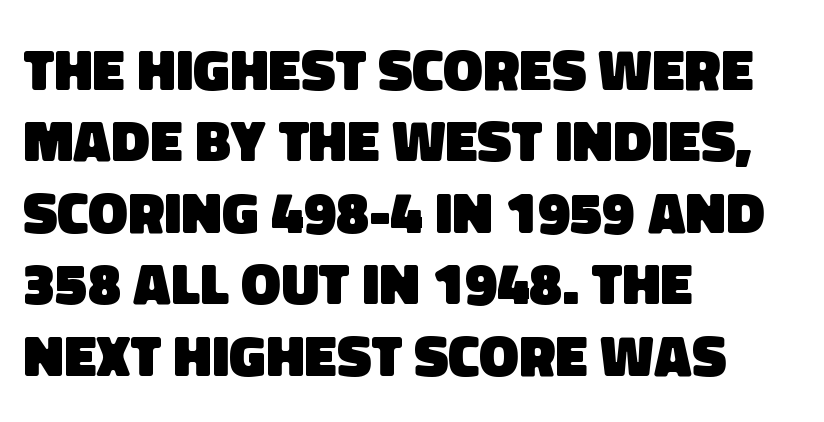
The image shows 59 px heavy sans-serif type; set left-aligned, line spacing 1.21x, normal letter spacing, not underlined; low stroke contrast and a large x-height.
